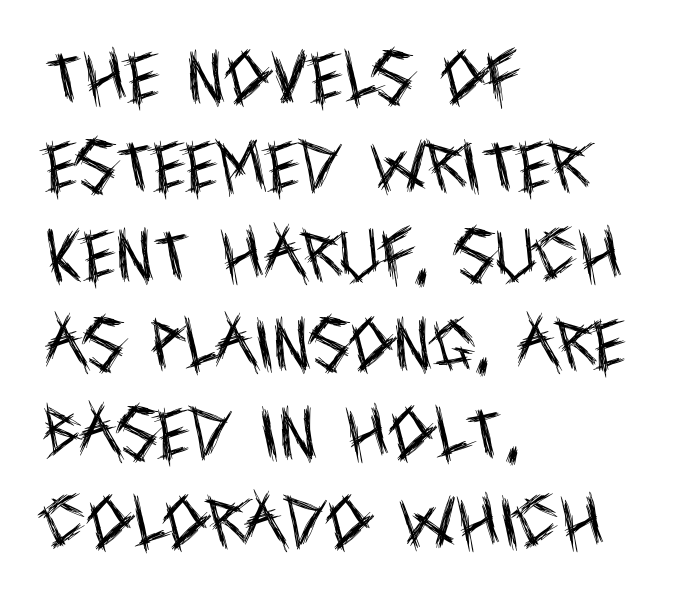
The image shows 57 px regular-weight, condensed sans-serif type, upright; set left-aligned, normal line spacing (1.56x), normal letter spacing, not underlined; a large x-height.
